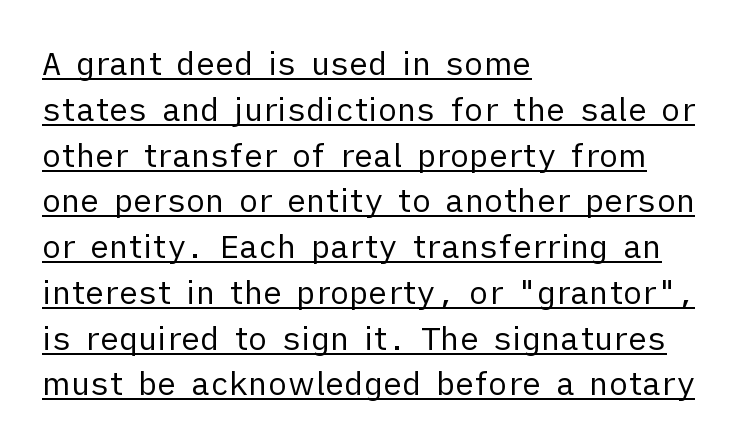
Nothing sits at the stroke ends, so this counts as sans-serif. Quick note: interline space is typical. In CSS terms this would be text-align: left. Inter-character spacing is left at the font's built-in metrics.
